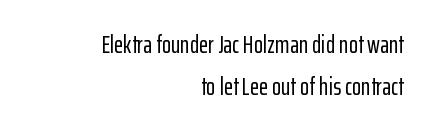
The image shows 24 px text type, upright; set right-aligned, line spacing 1.77x, normal letter spacing, not underlined.
